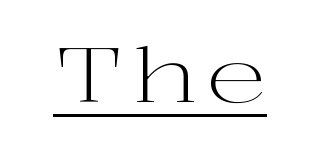
The image shows 76 px light, wide serif type, upright; set underlined; high stroke contrast and a medium x-height.
